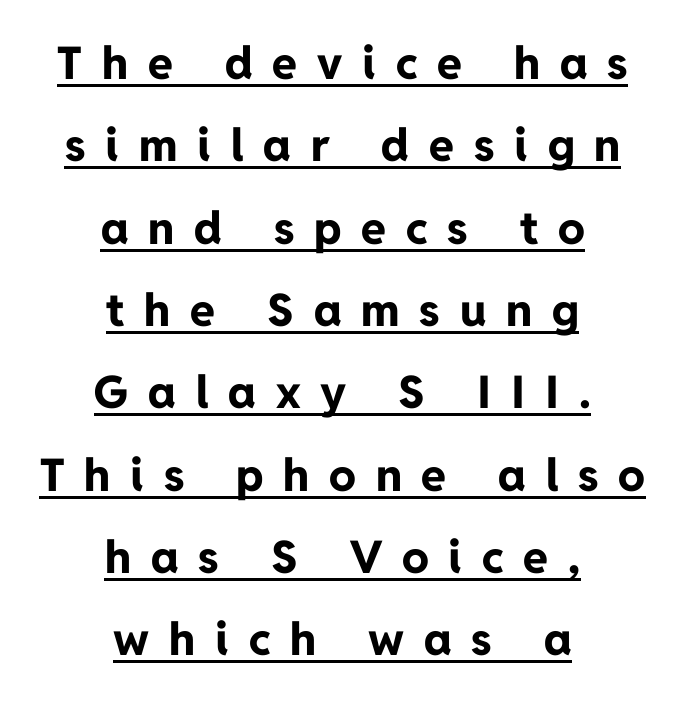
Q: Is the text bold? A: Yes.
Q: Is the text italic (slanted)? A: No, it is upright.
Q: Is the typeface a serif or a sans-serif typeface? A: Sans-serif.
Q: Is the text underlined? A: Yes.
Q: How is the paragraph aligned? A: Centered.
Q: Is the spacing between letters normal or unusually wide? A: Unusually wide.
Q: Width (condensed, normal, or wide)? A: Normal.
Q: Stroke contrast? A: Low.
Q: x-height? A: Medium.
Q: Monospaced? A: No.
